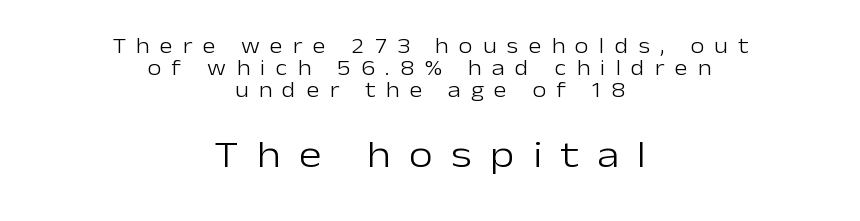
Quick note: interline space is minimal. Two sizes are in play, and the larger belongs to the second block. The words here are not underlined. In terms of letterspacing, this is a distinctly airy, spread setting. Bold? No — there's no thickening of the strokes.
